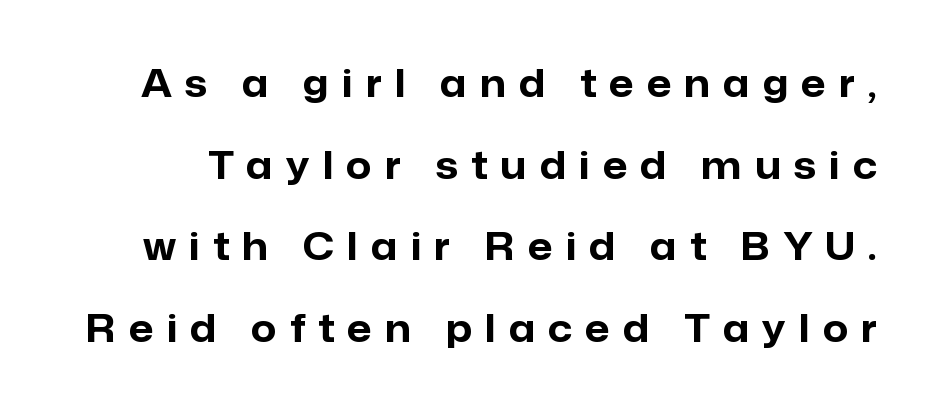
Each word looks stretched out because of the extra space between its letters. These lines stand farther apart than default settings would place them. It's the straight-up-and-down kind of type. No word sits above an underline. The rendering uses natural spacing where letterforms have individual widths.
